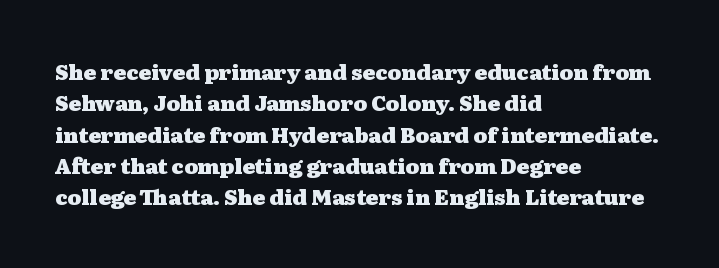
The image shows 21 px bold type, upright; set left-aligned, normal line spacing (1.49x), normal letter spacing, not underlined.
